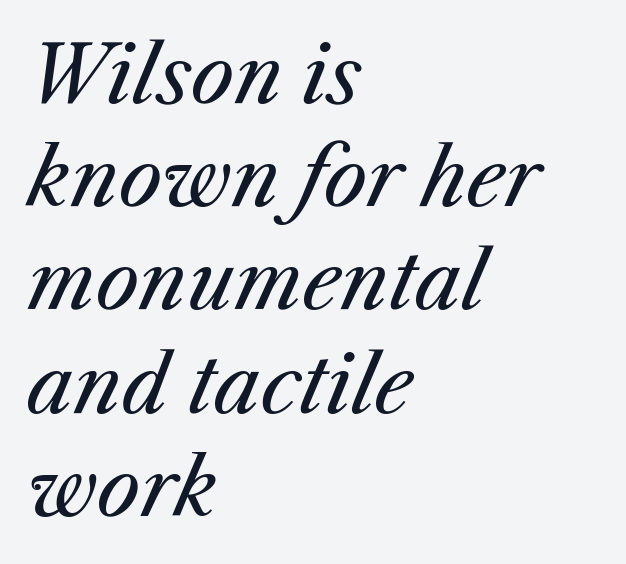
The image shows 77 px regular-weight type, italic (leaning right); set left-aligned, normal line spacing (1.34x), normal letter spacing, not underlined; medium stroke contrast and a medium x-height.
